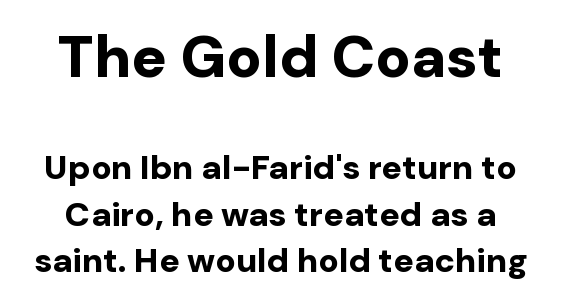
Q: Is the text bold? A: Yes.
Q: Is the text italic (slanted)? A: No, it is upright.
Q: Is the typeface a serif or a sans-serif typeface? A: Sans-serif.
Q: Is the text underlined? A: No.
Q: How is the paragraph aligned? A: Centered.
Q: Is the spacing between letters normal or unusually wide? A: Normal.
Q: Is the spacing between lines tight, normal or loose? A: Normal.
Q: Which block of text is set in a larger size, the first (top) or the second (bottom)? A: The first (top) one.
Q: Width (condensed, normal, or wide)? A: Normal.
Q: Stroke contrast? A: Low.
Q: x-height? A: Medium.
Q: Monospaced? A: No.
